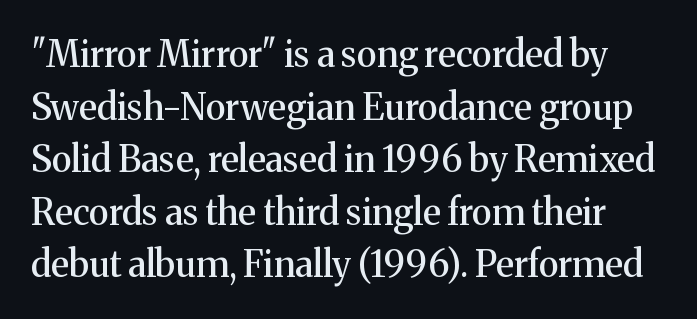
The letters advance in unequal steps, a hallmark of proportional type. One glance says typical: line gaps are just what's usual. A serif font was chosen for this passage. Honestly, there is no underline to notice here at all. Posture: straight, roman, zero tilt. A typesetter would call this zero additional tracking.
